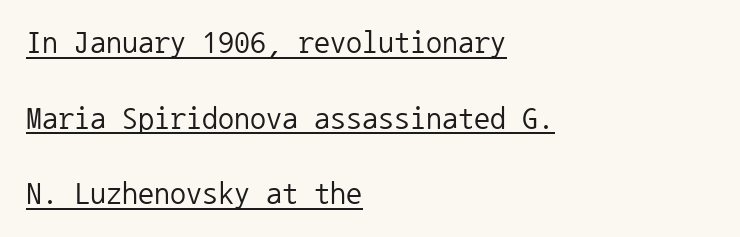
{"serif": "no", "italic": "no", "bold": "no", "weight": "regular", "width": "normal", "stroke_contrast": "low", "x_height": "medium", "monospaced": "yes", "underline": "yes", "align": "left", "line_spacing": "loose", "line_spacing_ratio": 2.36, "letter_spacing": "normal", "letter_spacing_em": 0.0, "glyph_px": 32}
